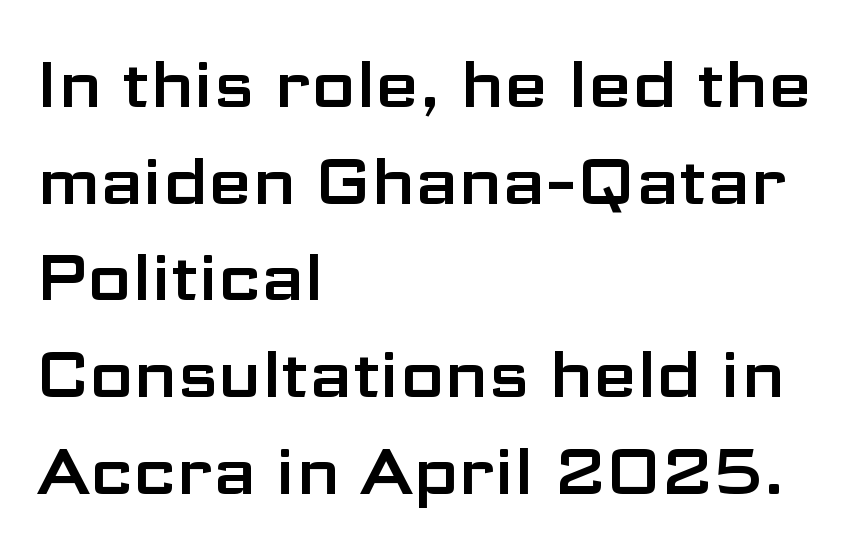
{"serif": "no", "italic": "no", "width": "wide", "stroke_contrast": "low", "x_height": "medium", "monospaced": "no", "underline": "no", "align": "left", "line_spacing": "normal", "line_spacing_ratio": 1.51, "letter_spacing": "normal", "letter_spacing_em": 0.0, "glyph_px": 64}
